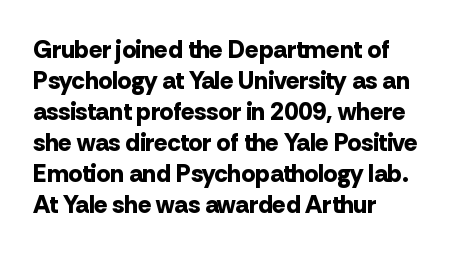
You'd pick this weight for a headline — it's a proper bold. Upright lettering throughout. Nothing unusual about the tracking: characters are spaced as the font intends. Check the space under the baseline: it is left empty.
